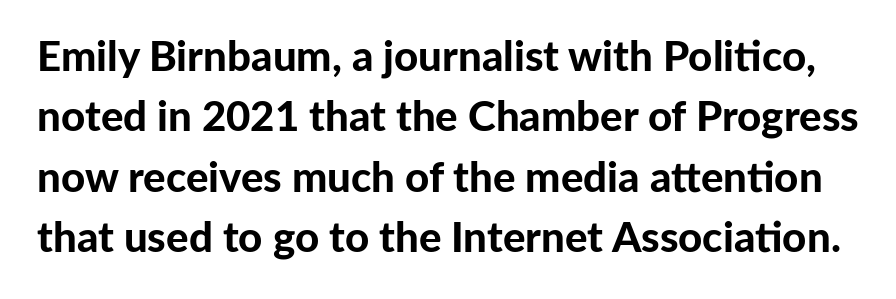
Q: Is the text bold? A: Yes.
Q: Is the text italic (slanted)? A: No, it is upright.
Q: Is the typeface a serif or a sans-serif typeface? A: Sans-serif.
Q: Is the text underlined? A: No.
Q: Is the spacing between letters normal or unusually wide? A: Normal.
Q: Is the spacing between lines tight, normal or loose? A: Normal.
Q: Width (condensed, normal, or wide)? A: Normal.
Q: Stroke contrast? A: Low.
Q: x-height? A: Medium.
Q: Monospaced? A: No.
